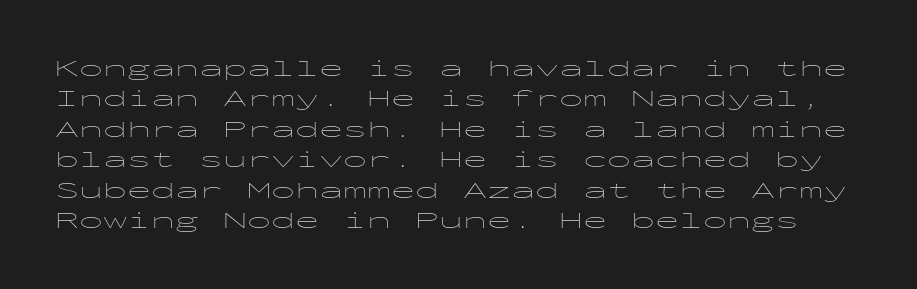
The image shows 24 px text type, upright; set normal line spacing (1.27x), normal letter spacing, not underlined.
